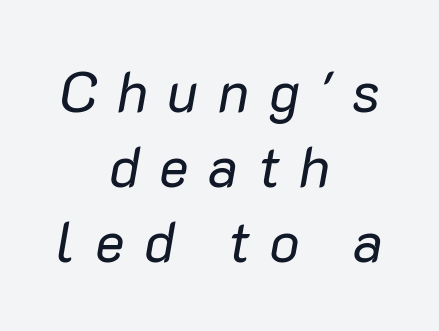
Bare-footed words on every line. Substantial extra tracking has been applied to these lines. The passage shown is typed in a proportional face where columns would drift. You can tell it's italic because the verticals aren't actually vertical. Where is the straight margin? There isn't one; the lines are centered. Is this a heavy cut? Hardly; it is regular or lighter.
